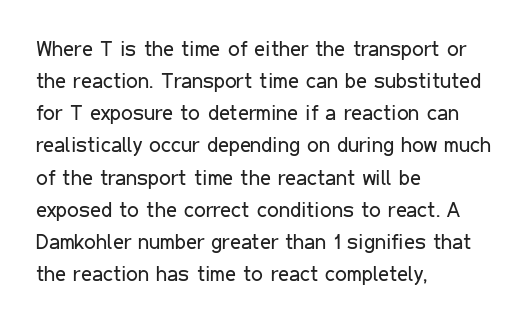
The image shows 21 px text type, upright; set left-aligned, normal line spacing (1.53x), normal letter spacing, not underlined.
